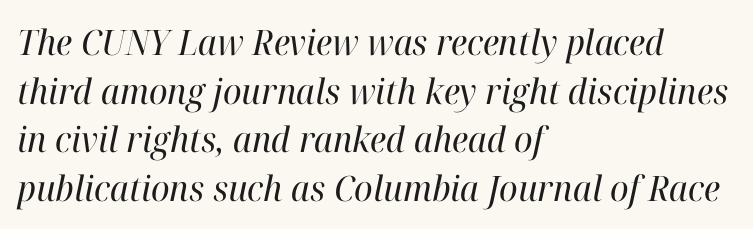
{"serif": "yes", "italic": "yes", "lean": "right", "slant_degrees": 12, "bold": "no", "weight": "regular", "width": "normal", "stroke_contrast": "high", "x_height": "medium", "monospaced": "no", "underline": "no", "align": "left", "line_spacing": "normal", "line_spacing_ratio": 1.39, "letter_spacing": "normal", "letter_spacing_em": 0.0, "glyph_px": 35}
